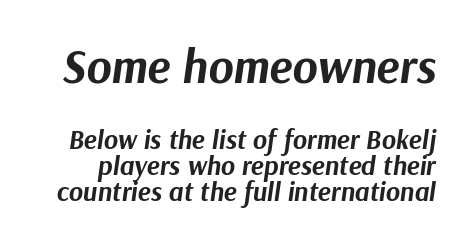
{"italic": "yes", "lean": "right", "slant_degrees": 9, "bold": "yes", "weight": "bold", "width": "normal", "stroke_contrast": "medium", "x_height": "medium", "monospaced": "no", "underline": "no", "line_spacing": "tight", "line_spacing_ratio": 0.97, "letter_spacing": "normal", "letter_spacing_em": 0.0, "larger_block": "first", "size_ratio": 1.78, "glyph_px": 48}
